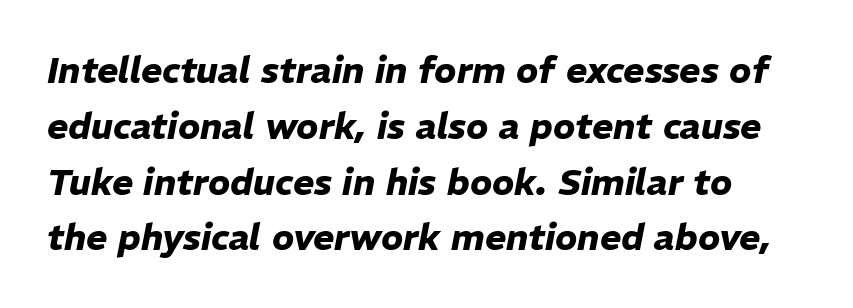
{"italic": "yes", "lean": "right", "slant_degrees": 11, "bold": "yes", "weight": "heavy", "width": "normal", "stroke_contrast": "low", "x_height": "medium", "monospaced": "no", "underline": "no", "line_spacing": "normal", "line_spacing_ratio": 1.55, "letter_spacing": "normal", "letter_spacing_em": 0.0, "glyph_px": 36}
